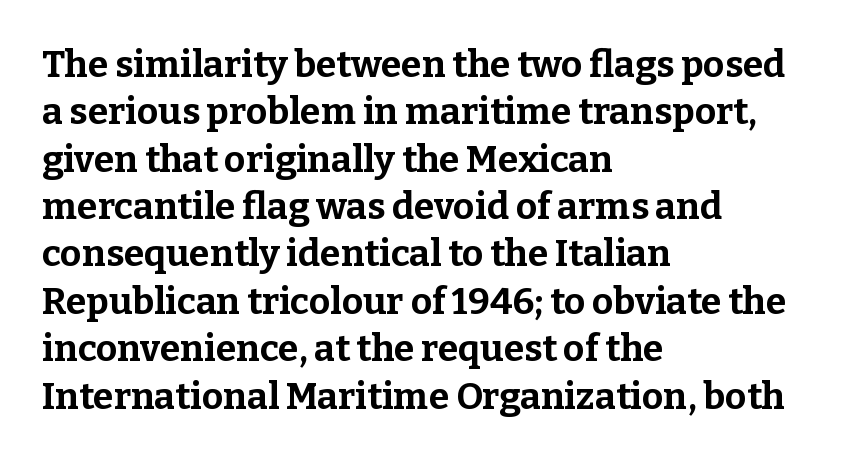
{"serif": "yes", "italic": "no", "bold": "yes", "weight": "bold", "width": "normal", "stroke_contrast": "low", "x_height": "medium", "monospaced": "no", "underline": "no", "align": "left", "line_spacing": "normal", "line_spacing_ratio": 1.28, "letter_spacing": "normal", "letter_spacing_em": 0.0, "glyph_px": 37}
